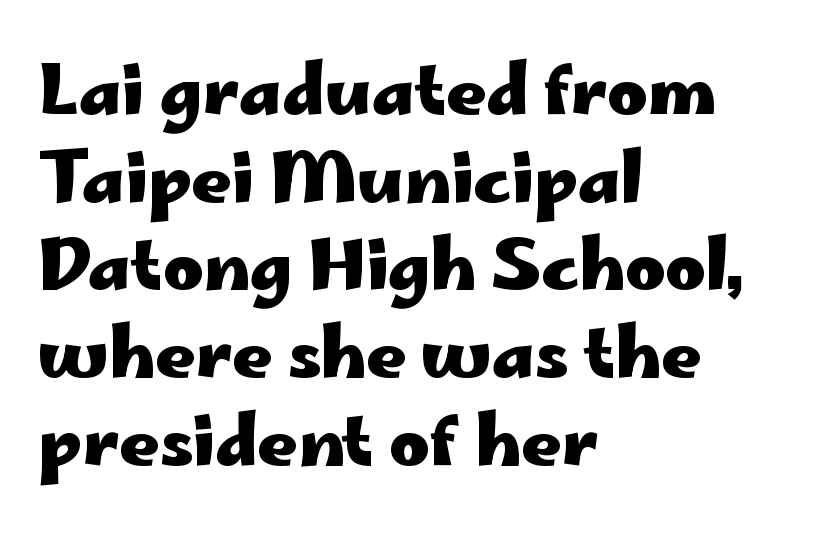
Q: Is the text bold? A: Yes.
Q: Is the text italic (slanted)? A: No, it is upright.
Q: Is the typeface a serif or a sans-serif typeface? A: Sans-serif.
Q: Is the text underlined? A: No.
Q: How is the paragraph aligned? A: Left-aligned.
Q: Is the spacing between letters normal or unusually wide? A: Normal.
Q: Is the spacing between lines tight, normal or loose? A: Normal.
Q: Width (condensed, normal, or wide)? A: Wide.
Q: Stroke contrast? A: Low.
Q: x-height? A: Small.
Q: Monospaced? A: No.
